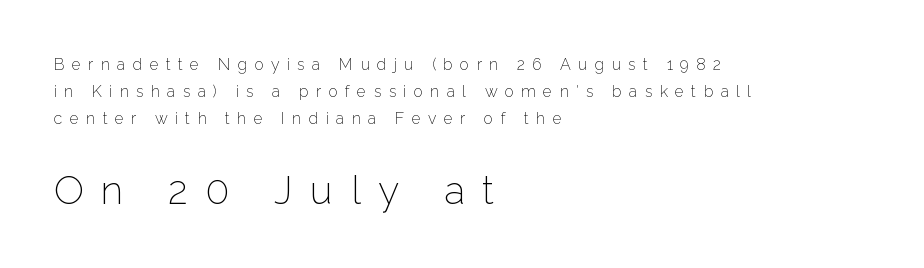
Is the letter spacing exaggerated? Yes — the characters are pushed far apart. The passage shown is typed in a proportional face where columns would drift. Does the leading feel generous? No, just average. Which chunk is bigger? The second one — the bottom block dwarfs the top. Are there feet on the stems? There aren't — it's a sans.
